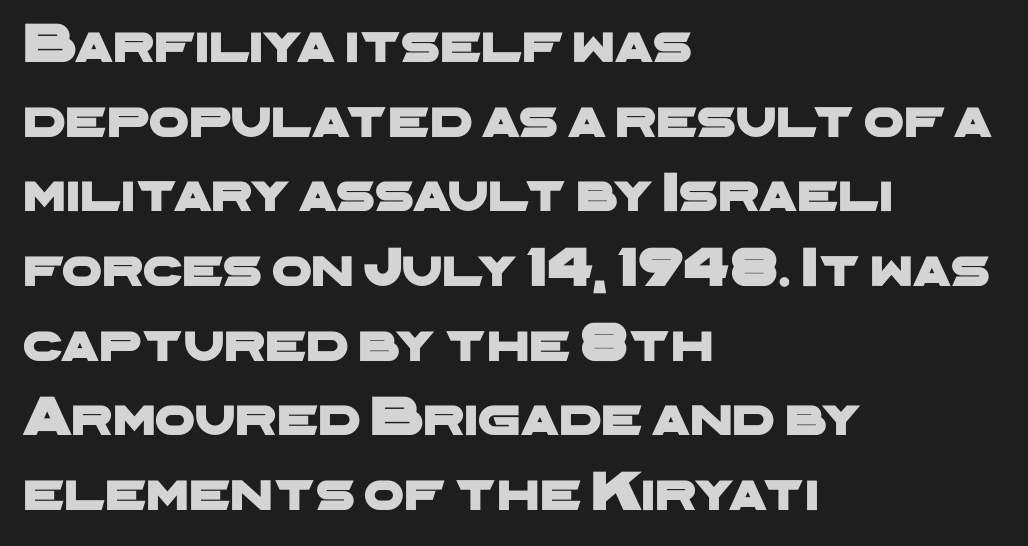
{"serif": "no", "width": "wide", "stroke_contrast": "low", "x_height": "medium", "monospaced": "no", "underline": "no", "align": "left", "line_spacing": "normal", "line_spacing_ratio": 1.31, "letter_spacing": "normal", "letter_spacing_em": 0.0, "glyph_px": 57}
